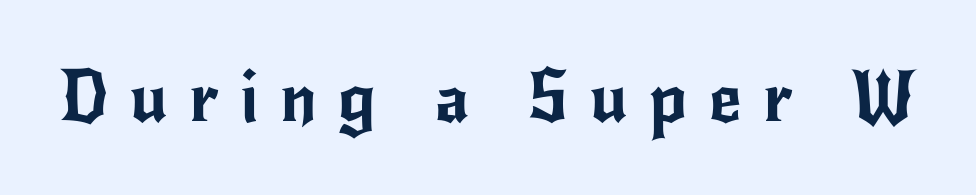
The lettering holds an erect, upright posture throughout. The letters carry no serifs — their stems end cleanly without finishing strokes. Anything drawn beneath the words? Only blank space. The face used here is rendered with a markedly widened letterfit.
